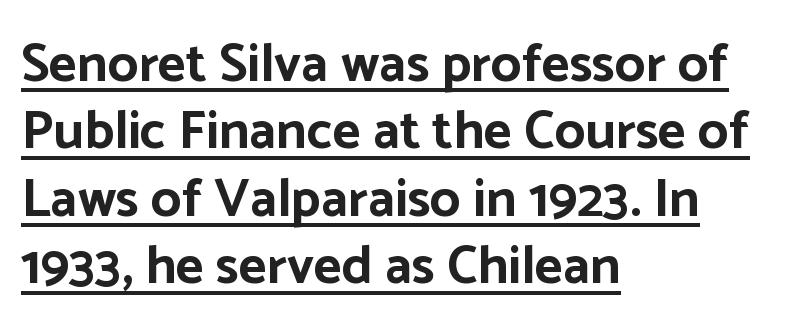
{"serif": "no", "italic": "no", "bold": "yes", "weight": "bold", "width": "normal", "stroke_contrast": "low", "x_height": "medium", "monospaced": "no", "underline": "yes", "align": "left", "line_spacing": "normal", "line_spacing_ratio": 1.25, "letter_spacing": "normal", "letter_spacing_em": 0.0, "glyph_px": 54}
